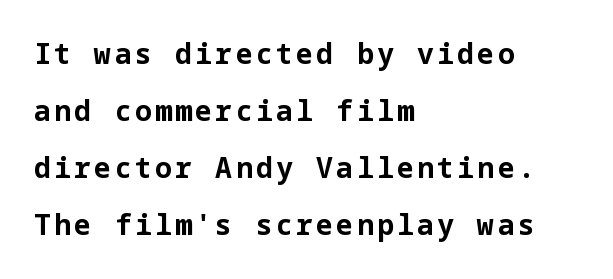
Q: Is the text bold? A: Yes.
Q: Is the text italic (slanted)? A: No, it is upright.
Q: Is the typeface a serif or a sans-serif typeface? A: Sans-serif.
Q: Is the text underlined? A: No.
Q: How is the paragraph aligned? A: Left-aligned.
Q: Is the spacing between lines tight, normal or loose? A: Loose.
Q: Width (condensed, normal, or wide)? A: Normal.
Q: Stroke contrast? A: Low.
Q: x-height? A: Medium.
